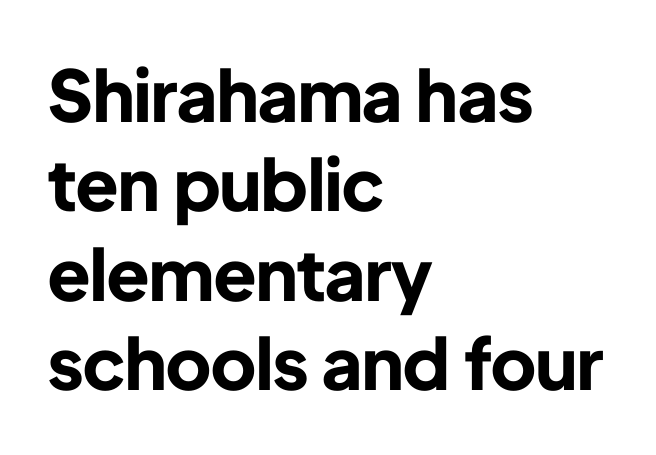
The image shows 71 px bold sans-serif type, upright; set left-aligned, normal line spacing (1.26x), normal letter spacing, not underlined; low stroke contrast and a medium x-height.
